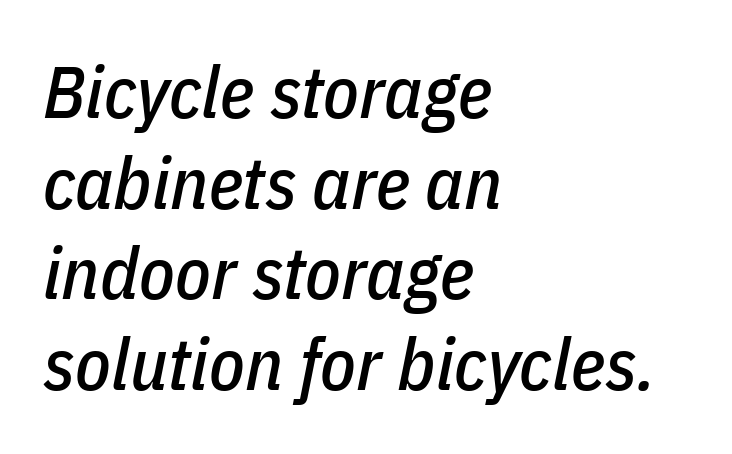
The image shows 73 px condensed type, italic (leaning right); set left-aligned, line spacing 1.24x, normal letter spacing, not underlined; low stroke contrast and a medium x-height.
